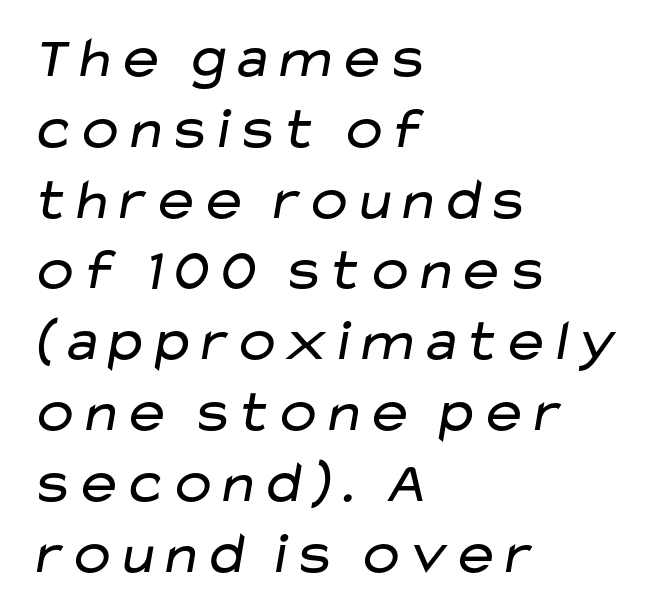
{"serif": "no", "bold": "no", "weight": "regular", "width": "wide", "stroke_contrast": "low", "x_height": "medium", "monospaced": "no", "underline": "no", "align": "left", "line_spacing_ratio": 1.2, "letter_spacing": "normal", "letter_spacing_em": 0.0, "glyph_px": 59}
